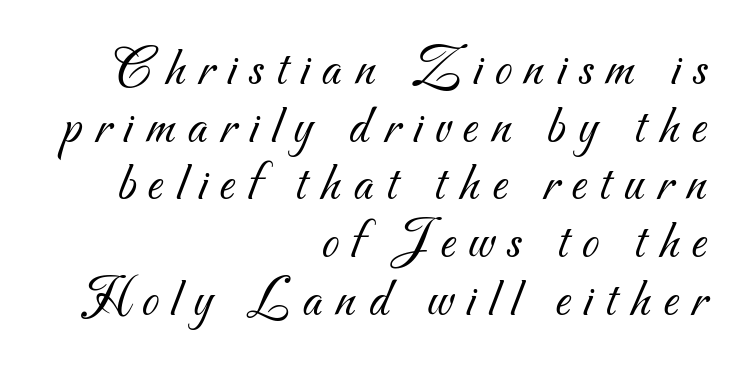
The image shows 55 px light sans-serif type; set right-aligned, tight line spacing (1.05x), unusually wide letter spacing (+0.23 em), not underlined; medium stroke contrast and a small x-height.
